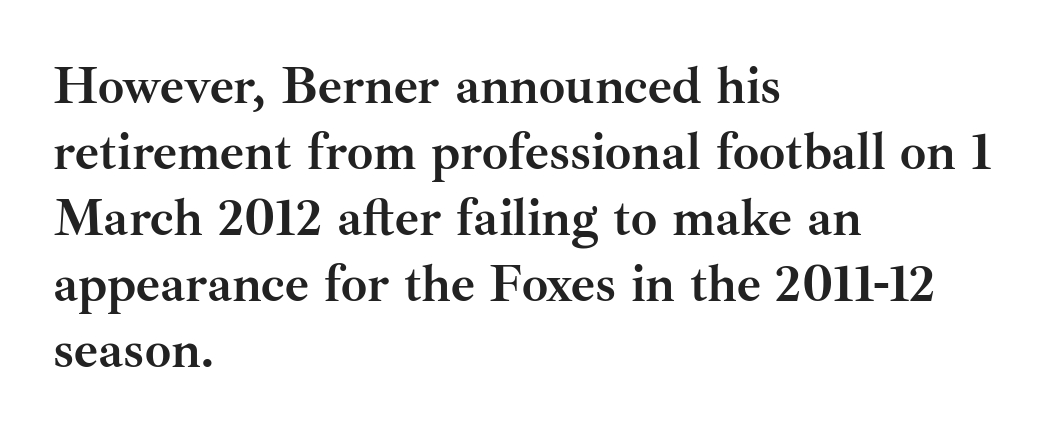
Q: Is the text bold? A: Yes.
Q: Is the text italic (slanted)? A: No, it is upright.
Q: Is the typeface a serif or a sans-serif typeface? A: Serif.
Q: Is the text underlined? A: No.
Q: How is the paragraph aligned? A: Left-aligned.
Q: Is the spacing between letters normal or unusually wide? A: Normal.
Q: Is the spacing between lines tight, normal or loose? A: Normal.
Q: Width (condensed, normal, or wide)? A: Normal.
Q: Stroke contrast? A: Medium.
Q: x-height? A: Small.
Q: Monospaced? A: No.
